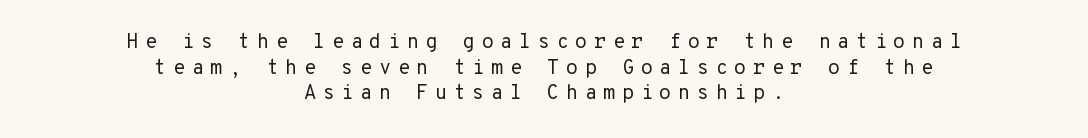
Q: Is the text bold? A: No.
Q: Is the text italic (slanted)? A: No, it is upright.
Q: Is the text underlined? A: No.
Q: How is the paragraph aligned? A: Centered.
Q: Is the spacing between letters normal or unusually wide? A: Unusually wide.
Q: Is the spacing between lines tight, normal or loose? A: Normal.
